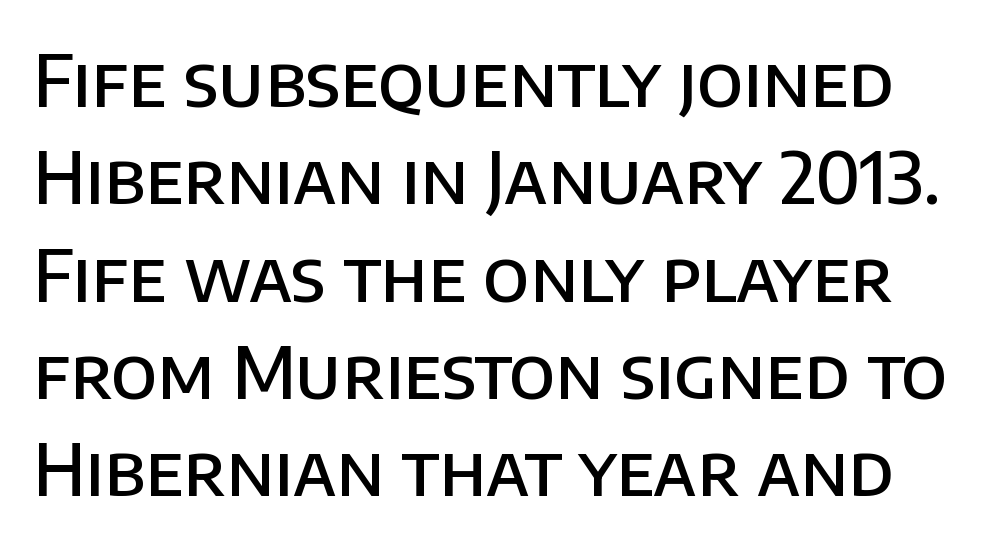
Q: Is the text bold? A: Semi-bold.
Q: Is the text italic (slanted)? A: No, it is upright.
Q: Is the typeface a serif or a sans-serif typeface? A: Sans-serif.
Q: Is the text underlined? A: No.
Q: Is the spacing between letters normal or unusually wide? A: Normal.
Q: Is the spacing between lines tight, normal or loose? A: Normal.
Q: Width (condensed, normal, or wide)? A: Normal.
Q: Stroke contrast? A: Low.
Q: x-height? A: Large.
Q: Monospaced? A: No.
